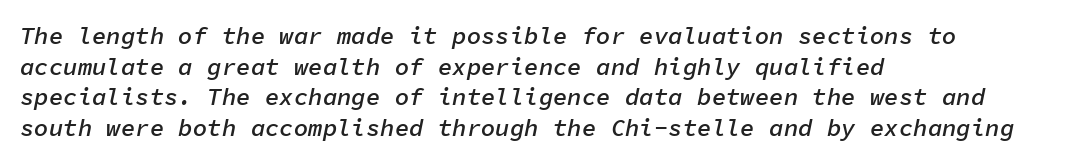
The image shows 24 px text type, italic (leaning right); set left-aligned, normal line spacing (1.28x), normal letter spacing, not underlined.
